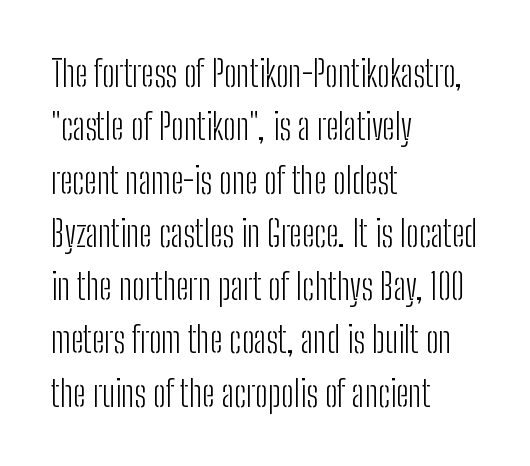
The typeface has the unassuming heft of standard copy or less. Varying glyph widths throughout — classic text-font behaviour. The axis of the letterforms is exactly vertical. A typesetter would call this leading conventional body-copy spacing. The lines are quadded left. Just letters on the line, the space beneath them empty.
